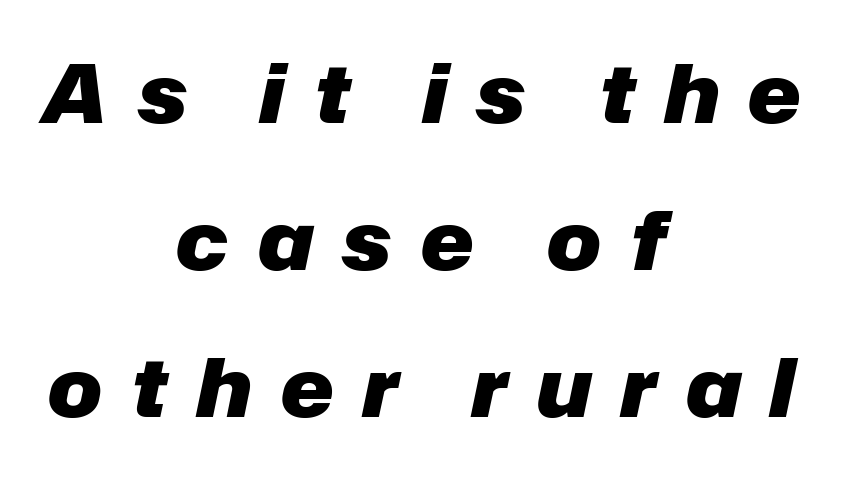
Q: Is the text bold? A: Yes.
Q: Is the text italic (slanted)? A: Yes, it leans right by about 12 degrees.
Q: Is the text underlined? A: No.
Q: How is the paragraph aligned? A: Centered.
Q: Is the spacing between letters normal or unusually wide? A: Unusually wide.
Q: Width (condensed, normal, or wide)? A: Normal.
Q: Stroke contrast? A: Low.
Q: x-height? A: Medium.
Q: Monospaced? A: No.
